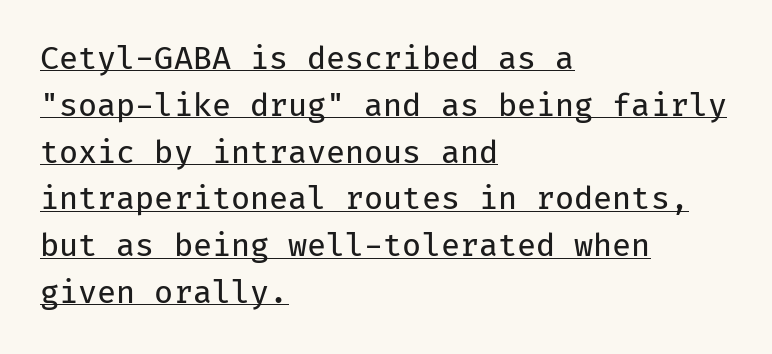
{"serif": "no", "italic": "no", "bold": "no", "weight": "regular", "width": "normal", "stroke_contrast": "low", "x_height": "medium", "monospaced": "yes", "underline": "yes", "align": "left", "line_spacing": "normal", "line_spacing_ratio": 1.51, "letter_spacing": "normal", "letter_spacing_em": 0.0, "glyph_px": 31}
